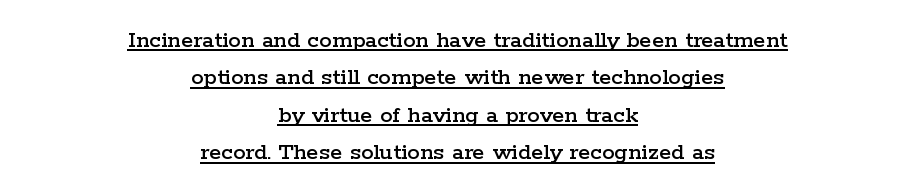
Students, note that the glyphs here touch the page at normal intervals. In CSS terms this would be text-align: center. This sample carries an underscore along the baseline area. Does the leading feel generous? No, just average. Italic? Not at all — the glyphs are vertical.
